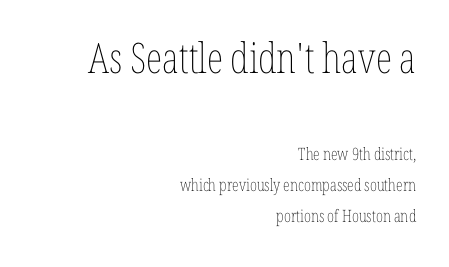
{"italic": "no", "bold": "no", "weight": "thin", "width": "condensed", "stroke_contrast": "low", "x_height": "medium", "monospaced": "no", "underline": "no", "align": "right", "line_spacing_ratio": 1.84, "letter_spacing": "normal", "letter_spacing_em": 0.0, "larger_block": "first", "size_ratio": 2.47, "glyph_px": 42}
